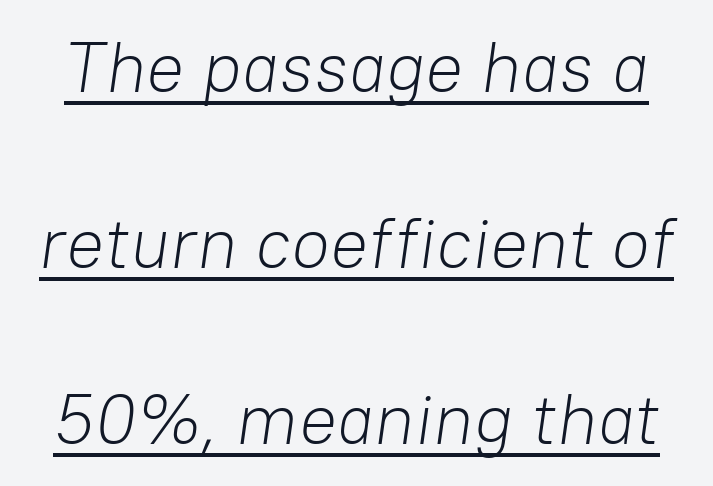
The image shows 71 px light type, italic (leaning right); set loose line spacing (2.48x), normal letter spacing, underlined; low stroke contrast and a medium x-height.
